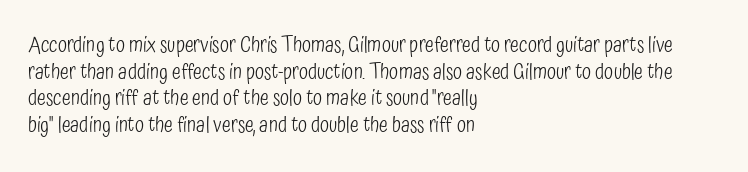
Q: Is the text bold? A: No.
Q: Is the text italic (slanted)? A: No, it is upright.
Q: Is the text underlined? A: No.
Q: How is the paragraph aligned? A: Left-aligned.
Q: Is the spacing between letters normal or unusually wide? A: Normal.
Q: Is the spacing between lines tight, normal or loose? A: Normal.
